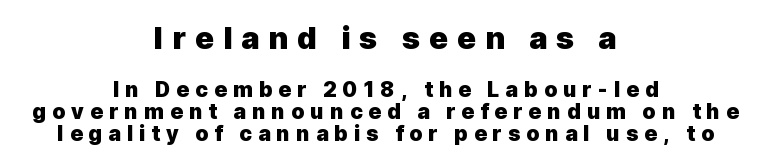
{"serif": "no", "italic": "no", "bold": "yes", "weight": "heavy", "width": "normal", "x_height": "medium", "monospaced": "no", "underline": "no", "align": "center", "line_spacing": "tight", "line_spacing_ratio": 1.06, "letter_spacing": "wide", "letter_spacing_em": 0.29, "larger_block": "first", "size_ratio": 1.48, "glyph_px": 31}
